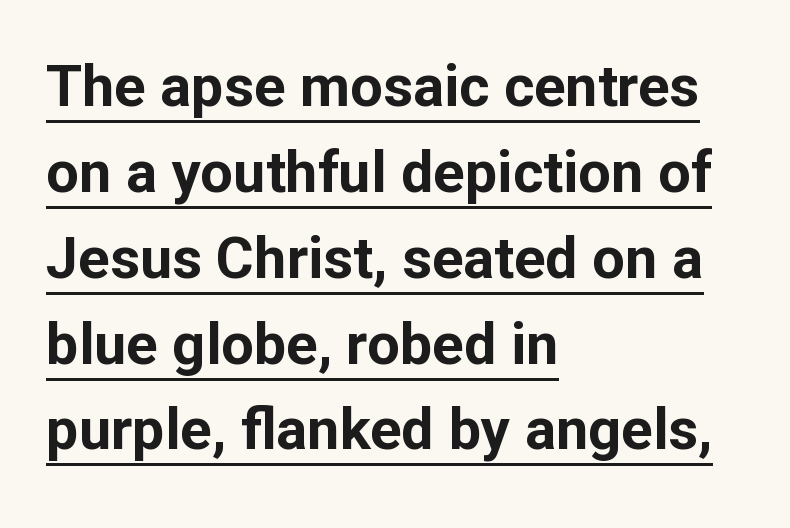
{"serif": "no", "italic": "no", "bold": "yes", "weight": "bold", "width": "normal", "stroke_contrast": "low", "x_height": "medium", "monospaced": "no", "underline": "yes", "align": "left", "line_spacing": "normal", "line_spacing_ratio": 1.48, "letter_spacing": "normal", "letter_spacing_em": 0.0, "glyph_px": 58}
